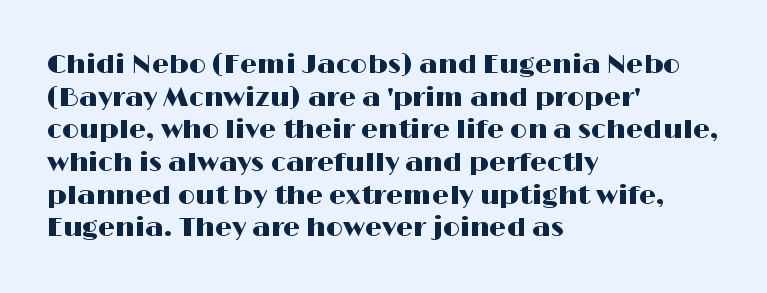
The image shows 27 px text type, upright; set left-aligned, line spacing 1.21x, normal letter spacing, not underlined.
